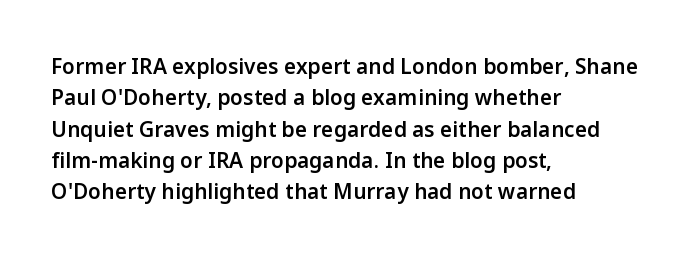
The image shows 21 px text type, upright; set left-aligned, normal line spacing (1.49x), normal letter spacing, not underlined.
